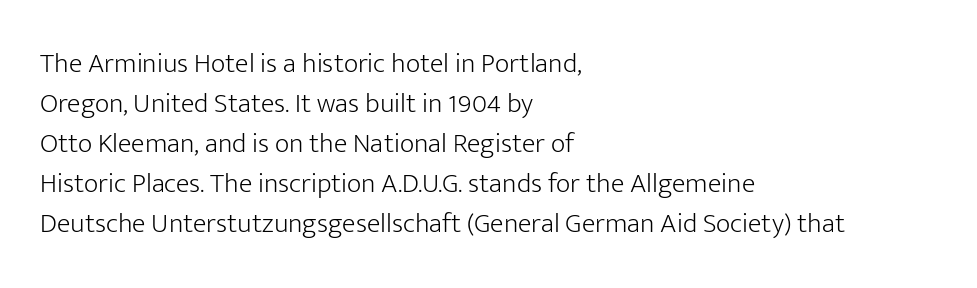
Underlining? Definitely not there. Whoever set this chose a conventional vertical rhythm. Think standard paragraph weight, or any step lighter than that. The type is set solid horizontally, with unmodified tracking. Each letter keeps its own natural width here, so spacing adapts to shape.
